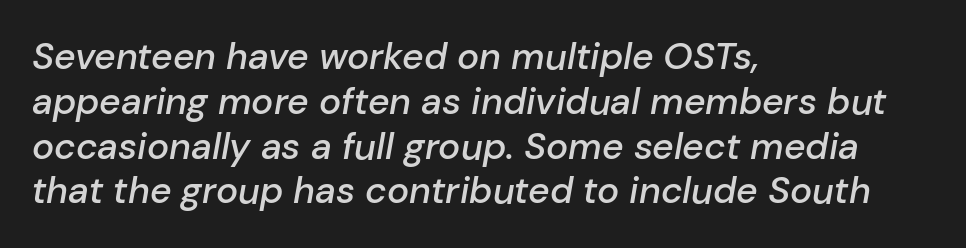
The image shows 37 px semibold type, italic (leaning right); set left-aligned, line spacing 1.21x, normal letter spacing, not underlined; low stroke contrast and a medium x-height.
